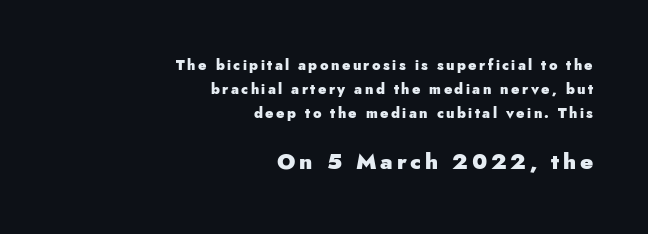
Anything drawn beneath the words? Only blank space. Rendered with straight, roman letterforms. The letters in the lower block stand taller than those in the block above. Notice how the passage keeps a crisp vertical edge on the right only.
